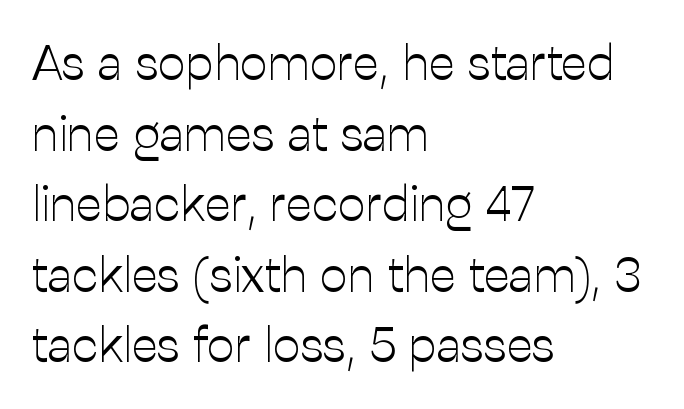
The ragged edge is on the right, which tells us the setting is flush left. On a weight scale, this lands at 450 or below. Nope, not italic — everything's standing straight. Think of a printed novel: that variable character pitch is what you see here. No extra tracking has been applied to these lines.
